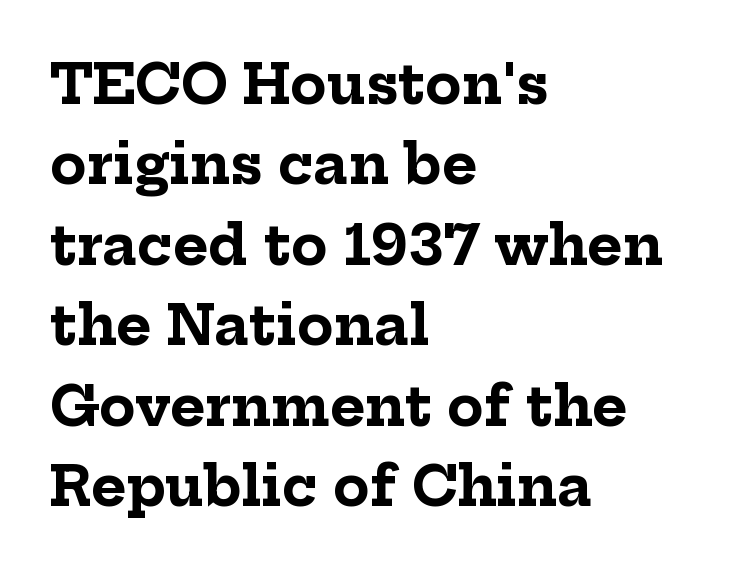
{"serif": "yes", "italic": "no", "bold": "yes", "weight": "bold", "width": "normal", "stroke_contrast": "low", "x_height": "medium", "monospaced": "no", "underline": "no", "align": "left", "line_spacing": "normal", "line_spacing_ratio": 1.49, "letter_spacing": "normal", "letter_spacing_em": 0.0, "glyph_px": 54}
